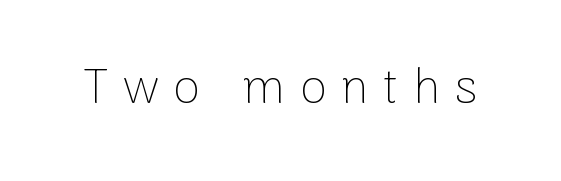
A typesetter would mark this as roman, not italic. This rendering employs a face without finishing strokes, i.e., a sans-serif. Tracking value appears strongly positive — letters spread wide. The strokes are not fattened; the text isn't bold. The face used here is proportionally spaced, like ordinary book or web type.
